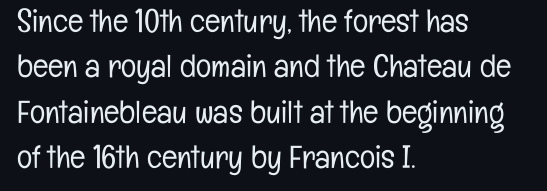
Q: Is the text bold? A: No.
Q: Is the text italic (slanted)? A: No, it is upright.
Q: Is the typeface a serif or a sans-serif typeface? A: Sans-serif.
Q: Is the text underlined? A: No.
Q: How is the paragraph aligned? A: Left-aligned.
Q: Is the spacing between letters normal or unusually wide? A: Normal.
Q: Is the spacing between lines tight, normal or loose? A: Normal.
Q: Width (condensed, normal, or wide)? A: Condensed.
Q: Stroke contrast? A: Low.
Q: x-height? A: Medium.
Q: Monospaced? A: No.
